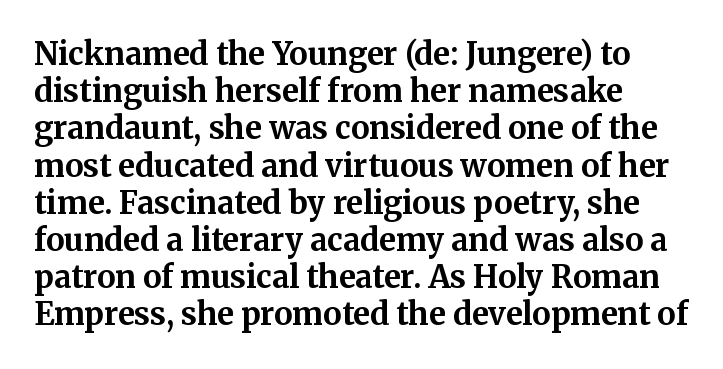
Here the designer chose a conventional face with non-uniform glyph widths. Regarding serifs, this sample has them. Characters remain perfectly vertical along every line. How are the letters spaced? Ordinarily, with no added tracking. Line starts are locked; line ends wander.
